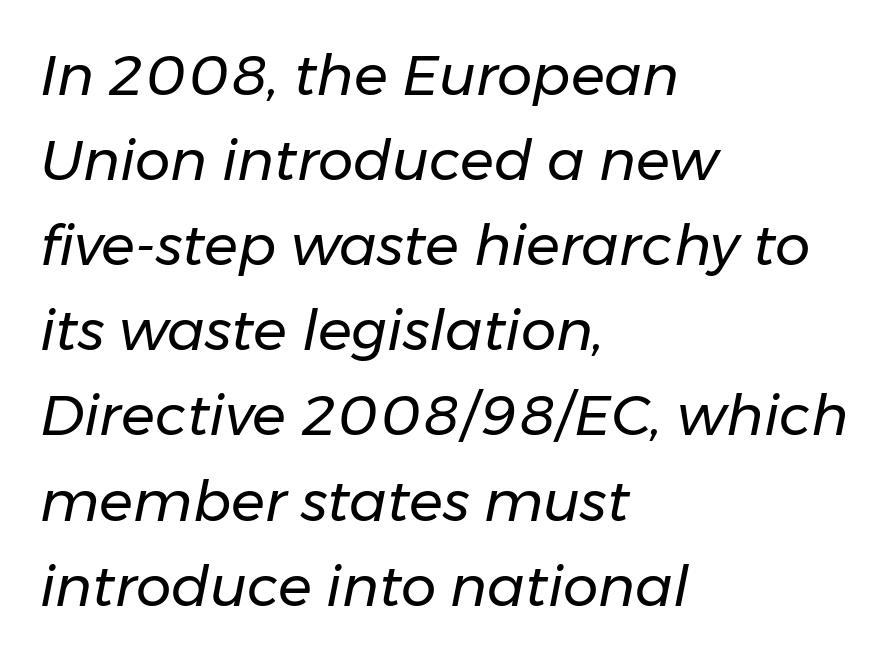
Q: Is the text bold? A: No.
Q: Is the text italic (slanted)? A: Yes, it leans right by about 11 degrees.
Q: Is the text underlined? A: No.
Q: How is the paragraph aligned? A: Left-aligned.
Q: Is the spacing between letters normal or unusually wide? A: Normal.
Q: Is the spacing between lines tight, normal or loose? A: Normal.
Q: Width (condensed, normal, or wide)? A: Normal.
Q: Stroke contrast? A: Low.
Q: x-height? A: Medium.
Q: Monospaced? A: No.
